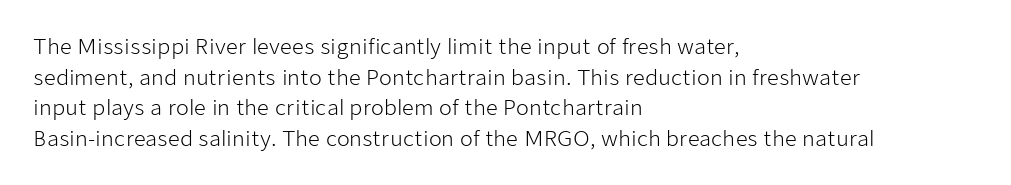
The strip under each line holds only bare page. The lines in this sample share a left origin and differ only in where they stop. The block of text has a typical density, with ordinary space between rows. A typesetter would call this zero additional tracking. Each stroke keeps to a modest, everyday thickness or less. Style check: upright.
